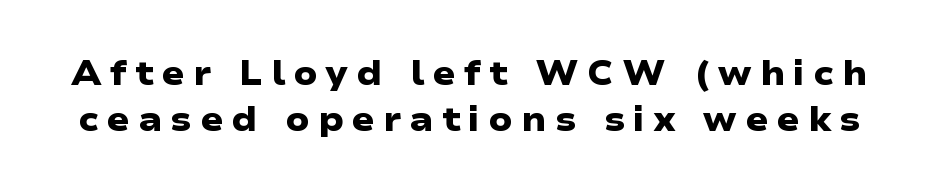
Leading matches the norm, producing a regular column. A clean baseline with only descenders dipping below it. I'd describe the lettering as bold — thick and assertive. Words appear elongated and porous because spacing is wide. Each letter keeps its own natural width here, so spacing adapts to shape. Serifs: no, the terminals of the letterforms are clean.
